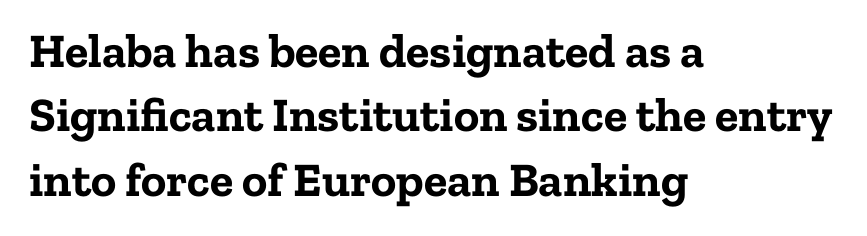
{"serif": "yes", "italic": "no", "bold": "yes", "weight": "bold", "width": "normal", "stroke_contrast": "low", "x_height": "medium", "monospaced": "no", "underline": "no", "align": "left", "line_spacing": "normal", "line_spacing_ratio": 1.34, "letter_spacing": "normal", "letter_spacing_em": 0.0, "glyph_px": 48}
